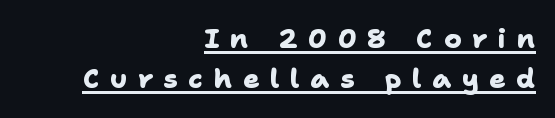
Honestly, the underline is the first thing you notice here. The gaps between neighbouring characters are conspicuously large. A dark, heavy texture on the line: the type is bold. The lines in this sample share a right terminus and differ only in where they begin. What's the leading like? Ordinary, nothing unusual.
